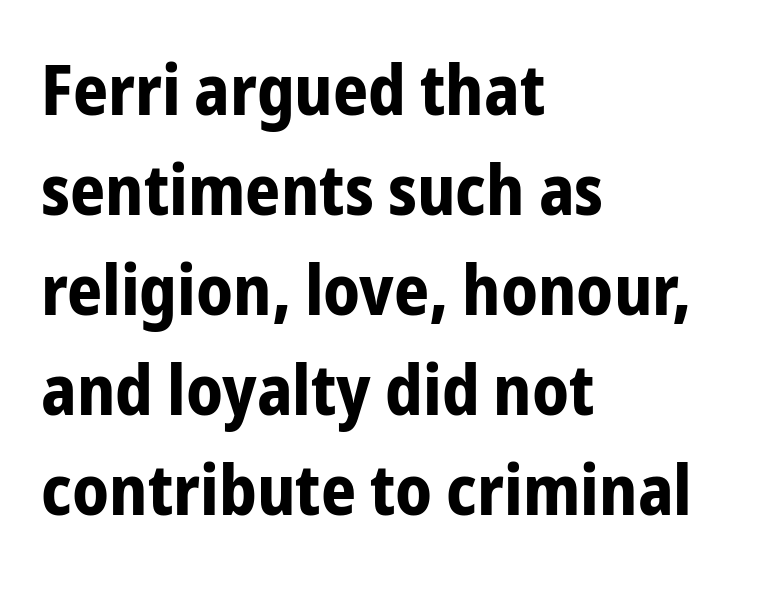
These lines are rendered in a variable-pitch font. The words here are not underlined. The type sits square on the baseline with zero lean. Short note: letters normally spaced.
